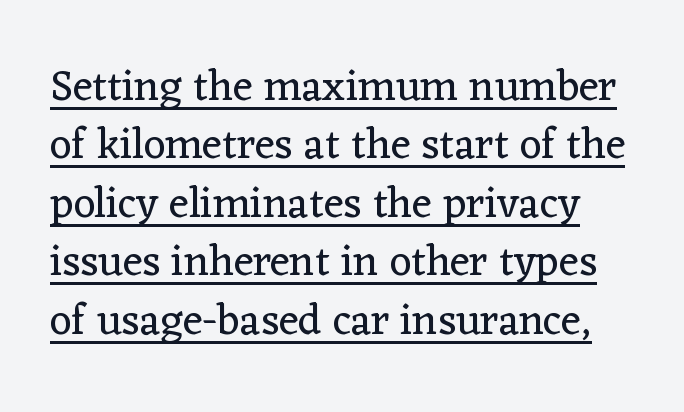
The lettering holds an erect, upright posture throughout. The leading is moderate, giving the passage an even texture. The type family on display is of the serif kind. A continuous stroke trails under the words, as in a hyperlink. Proportional: the letters do not fall into vertical columns. Stem width sits at or under what a default text font uses.
